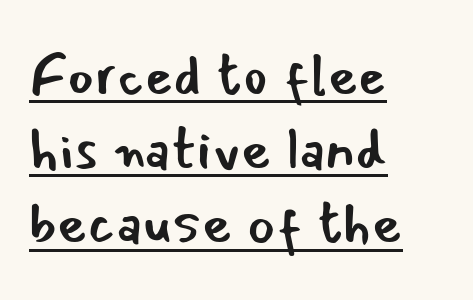
Q: Is the text bold? A: No.
Q: Is the text italic (slanted)? A: No, it is upright.
Q: Is the typeface a serif or a sans-serif typeface? A: Sans-serif.
Q: Is the text underlined? A: Yes.
Q: How is the paragraph aligned? A: Left-aligned.
Q: Is the spacing between letters normal or unusually wide? A: Normal.
Q: Is the spacing between lines tight, normal or loose? A: Normal.
Q: Width (condensed, normal, or wide)? A: Normal.
Q: Stroke contrast? A: Low.
Q: x-height? A: Small.
Q: Monospaced? A: No.
